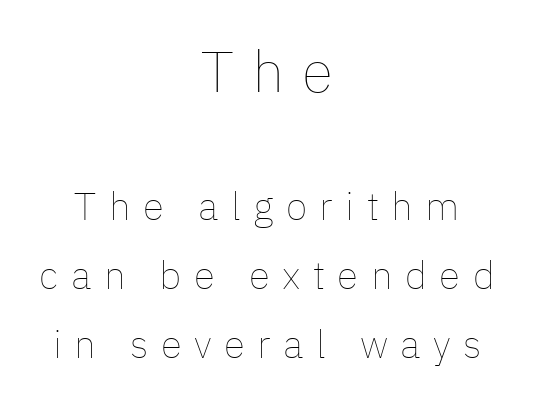
Visually, the top section dominates because its glyphs are scaled up. You could not count columns in this text — the font is proportionally spaced. Here the glyphs are tracked loosely, breaking word shapes into spaced letters. The type sits square on the baseline with zero lean. The string is rendered with underlining switched off.
